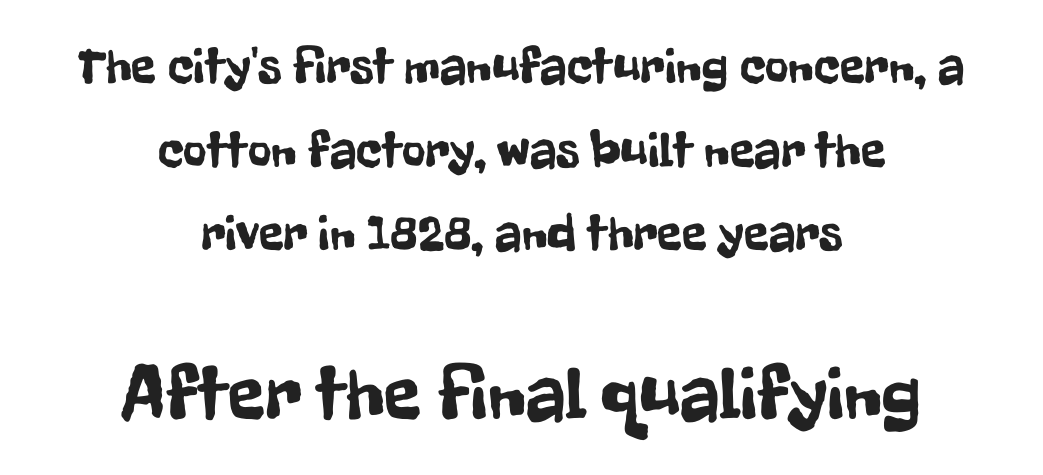
You could call the tracking neutral — neither tight nor loose. The emphasis by scale lands on block number two, below. The specimen omits any rule beneath the text block's lines. The type sits square on the baseline with zero lean. The space between consecutive lines is moderate.
